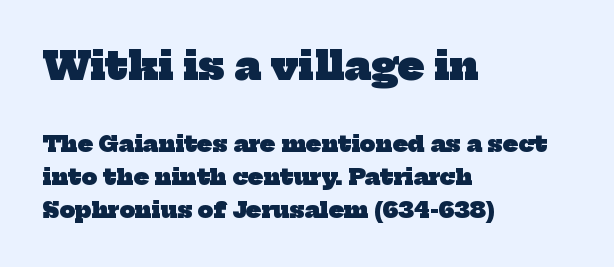
The rendering keeps characters at their native spacing. In terms of weight, the rendering is a true, heavy bold. To sum up the face: it has serifs. Each letter keeps its own natural width here, so spacing adapts to shape.
